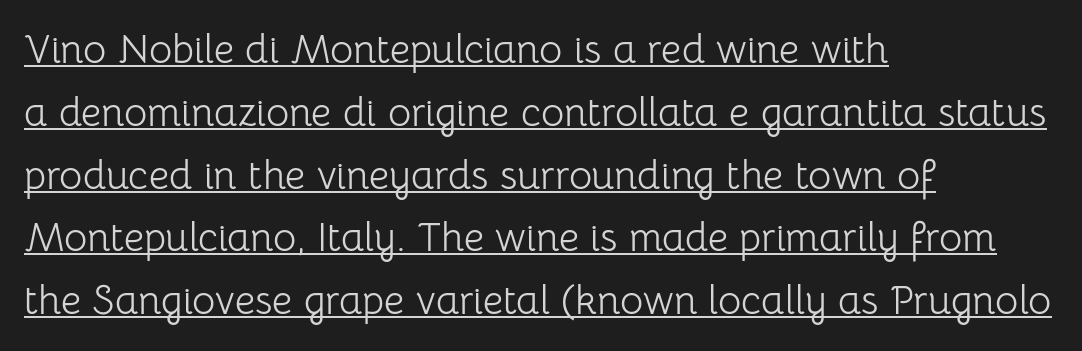
{"serif": "no", "italic": "no", "bold": "no", "weight": "light", "width": "normal", "stroke_contrast": "low", "x_height": "medium", "monospaced": "no", "underline": "yes", "align": "left", "line_spacing": "normal", "line_spacing_ratio": 1.57, "letter_spacing": "normal", "letter_spacing_em": 0.0, "glyph_px": 40}
